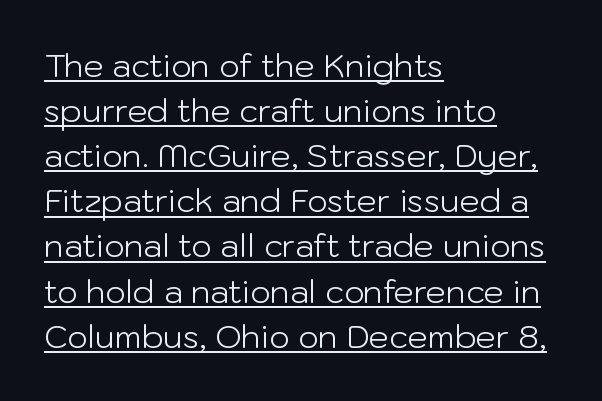
The image shows 32 px light sans-serif type, upright; set left-aligned, normal line spacing (1.41x), normal letter spacing, underlined; low stroke contrast and a medium x-height.
